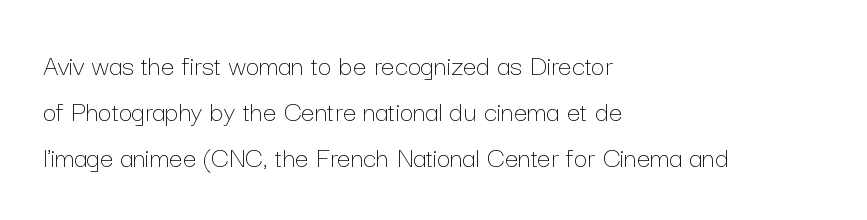
Q: Is the text bold? A: No.
Q: Is the text italic (slanted)? A: No, it is upright.
Q: Is the text underlined? A: No.
Q: How is the paragraph aligned? A: Left-aligned.
Q: Is the spacing between letters normal or unusually wide? A: Normal.
Q: Is the spacing between lines tight, normal or loose? A: Normal.
Q: Width (condensed, normal, or wide)? A: Normal.
Q: Stroke contrast? A: Low.
Q: x-height? A: Medium.
Q: Monospaced? A: No.
